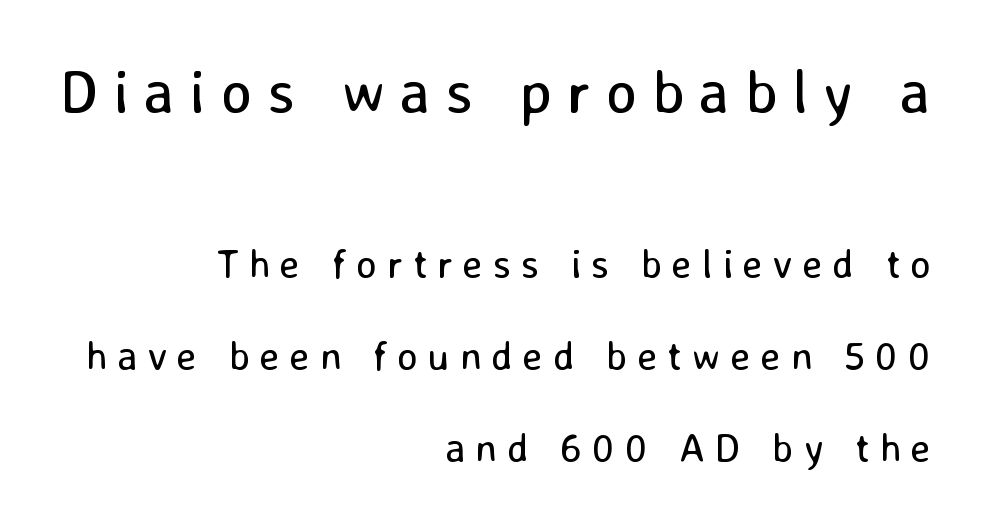
In CSS terms this would be text-align: right. Here the glyphs are tracked loosely, breaking word shapes into spaced letters. A quiet, ordinary-to-light weight characterises the typeface. Think of a printed novel: that variable character pitch is what you see here. Letters rest on an invisible, unmarked baseline. Whoever set this chose breathing room over compactness in the vertical rhythm.
